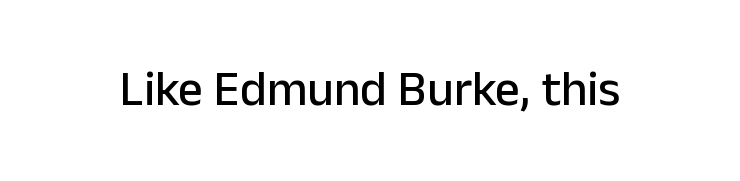
Q: Is the text italic (slanted)? A: No, it is upright.
Q: Is the typeface a serif or a sans-serif typeface? A: Sans-serif.
Q: Is the text underlined? A: No.
Q: Is the spacing between letters normal or unusually wide? A: Normal.
Q: Width (condensed, normal, or wide)? A: Normal.
Q: Stroke contrast? A: Low.
Q: x-height? A: Medium.
Q: Monospaced? A: No.
